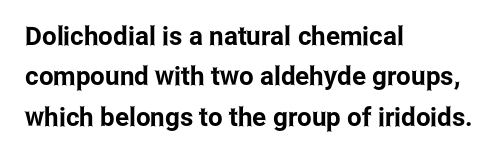
The image shows 26 px text type, upright; set left-aligned, normal line spacing (1.55x), normal letter spacing, not underlined.
